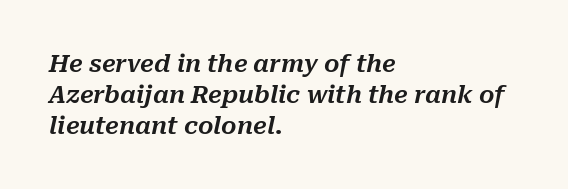
Caption: multi-line text, flush left, ragged right. Check the space under the baseline: it is left empty. This rendering leaves character spacing at its baseline value. You can tell it's italic because the verticals aren't actually vertical. Is there much room between lines? A standard amount, neither cramped nor airy.
